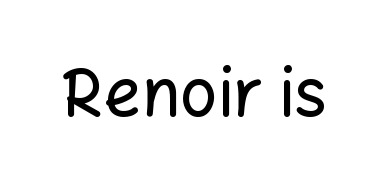
The face used here is rendered with its standard letterfit. Varying glyph widths throughout — classic text-font behaviour. Glance below the letters and you will spot only blank space. Vertical strokes here are truly vertical. A typesetter would label this face a sans.
